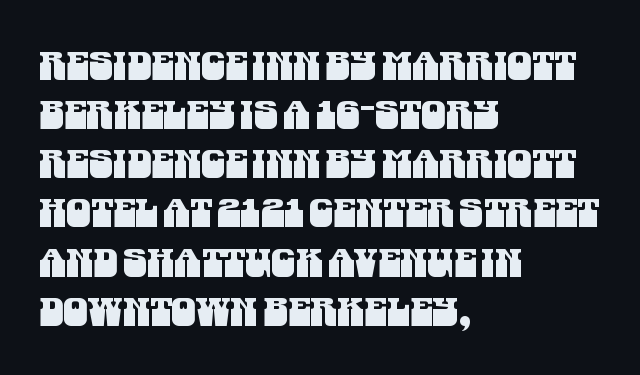
You could call the tracking neutral — neither tight nor loose. Regular leading. The passage is arranged the way most books set body copy — flush left. Only glyphs here, with clear space below each row. The face used here is proportionally spaced, like ordinary book or web type. A typesetter would label this face a sans.
